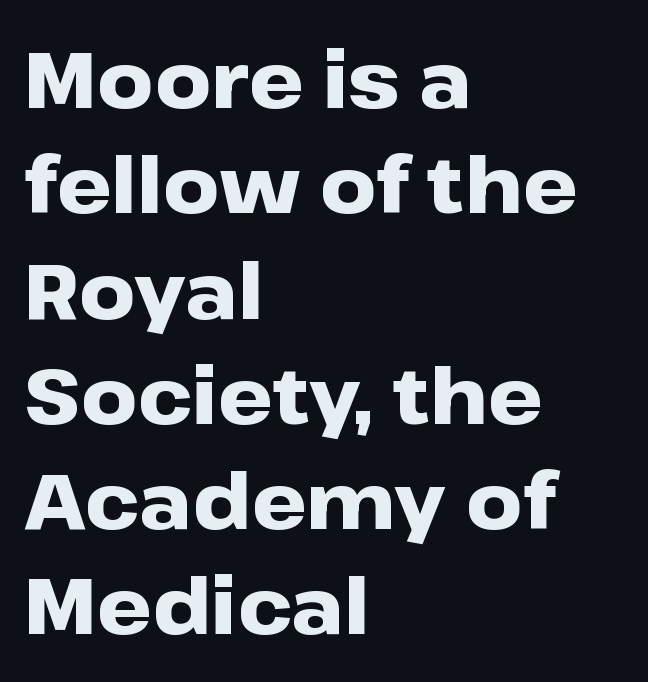
{"serif": "no", "italic": "no", "bold": "yes", "weight": "heavy", "width": "wide", "stroke_contrast": "low", "x_height": "medium", "monospaced": "no", "underline": "no", "align": "left", "line_spacing": "normal", "line_spacing_ratio": 1.35, "letter_spacing": "normal", "letter_spacing_em": 0.0, "glyph_px": 78}
